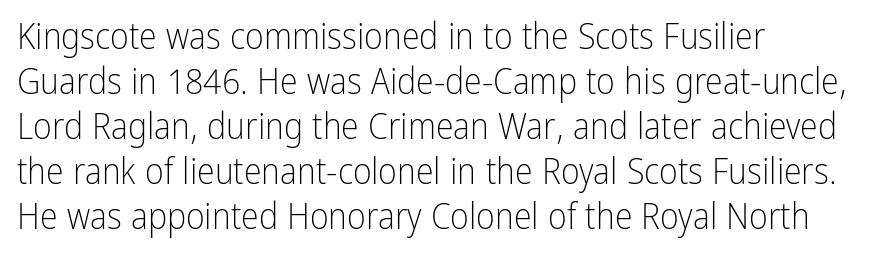
Q: Is the text bold? A: No.
Q: Is the text italic (slanted)? A: No, it is upright.
Q: Is the typeface a serif or a sans-serif typeface? A: Sans-serif.
Q: Is the text underlined? A: No.
Q: How is the paragraph aligned? A: Left-aligned.
Q: Is the spacing between letters normal or unusually wide? A: Normal.
Q: Is the spacing between lines tight, normal or loose? A: Normal.
Q: Width (condensed, normal, or wide)? A: Condensed.
Q: Stroke contrast? A: Low.
Q: x-height? A: Medium.
Q: Monospaced? A: No.
